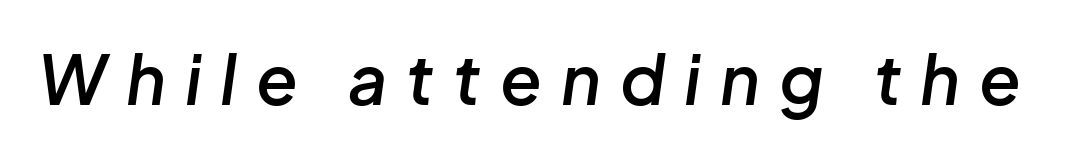
Spacing verdict: proportional, widths tailored to each character. The face used here is rendered with a markedly widened letterfit. Style check: oblique. Is the type bold? Partly — it's a semibold, heavier than regular but not fully bold. Just letters on the line, the space beneath them empty.
